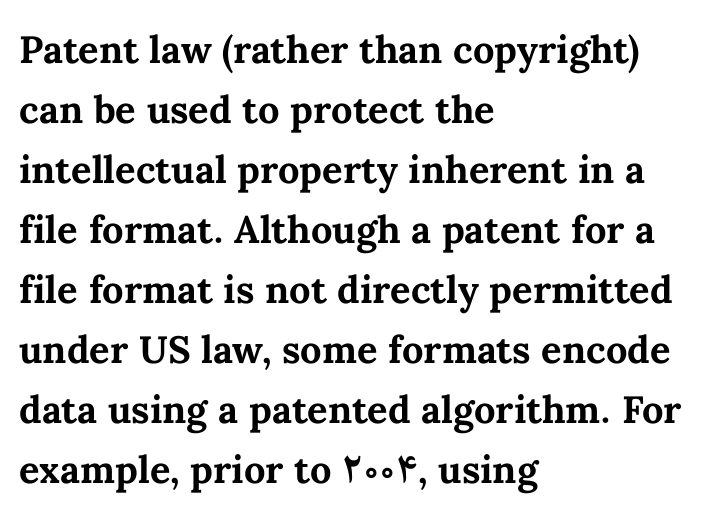
Heavy-handed strokes throughout: this text is bold. This sample uses plain, unmodified letter spacing. The letters stand straight up with perfectly vertical stems. The compositor pushed each line to the left boundary. Descenders hang freely into open space. Looks like regular typesetting: each glyph gets only the width it needs.
